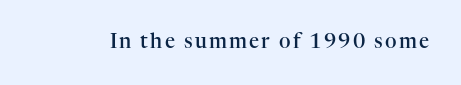
Italic? Not at all — the glyphs are vertical. The passage shown is not underscored anywhere. I'd describe the lettering as semibold — firm but not a full bold.
